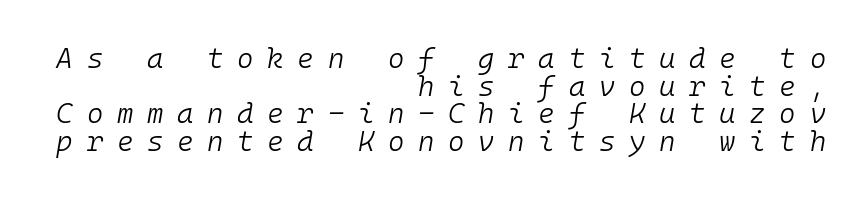
{"italic": "yes", "lean": "right", "slant_degrees": 10, "bold": "no", "weight": "light", "width": "normal", "stroke_contrast": "low", "x_height": "medium", "monospaced": "yes", "underline": "no", "align": "right", "line_spacing": "tight", "line_spacing_ratio": 0.99, "letter_spacing": "wide", "letter_spacing_em": 0.49, "glyph_px": 28}
